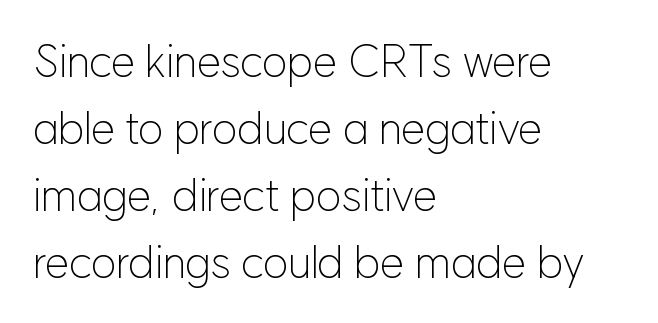
{"serif": "no", "italic": "no", "bold": "no", "weight": "light", "width": "normal", "stroke_contrast": "low", "x_height": "medium", "monospaced": "no", "underline": "no", "align": "left", "line_spacing": "normal", "line_spacing_ratio": 1.52, "letter_spacing": "normal", "letter_spacing_em": 0.0, "glyph_px": 44}
